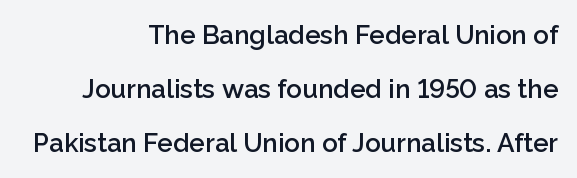
Tracking value appears to be zero — textbook default spacing. Posture: upright roman. Line ends are locked; line starts wander. What weight is shown? A semibold, between regular and bold. Letters rest on an invisible, unmarked baseline.
